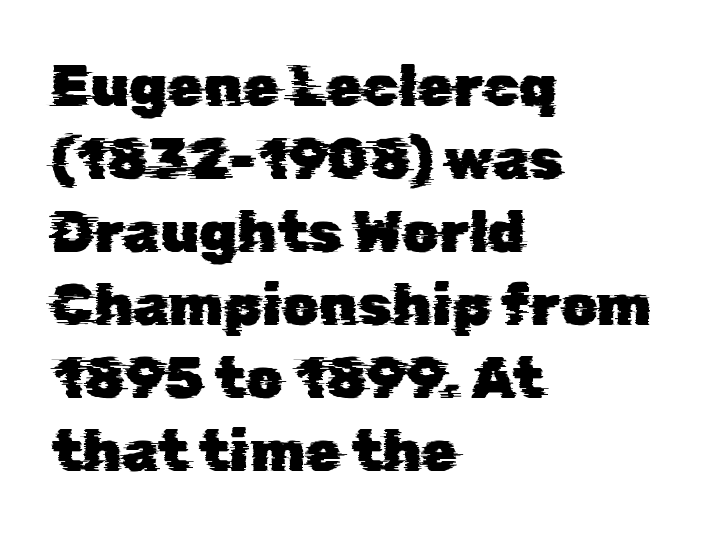
The image shows 58 px sans-serif type; set left-aligned, normal line spacing (1.26x), normal letter spacing, not underlined; low stroke contrast and a medium x-height.
